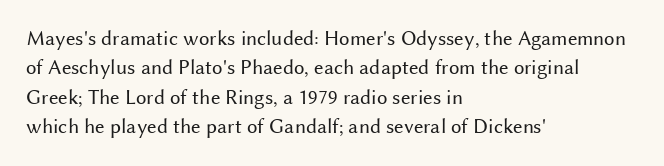
A clean baseline with only descenders dipping below it. If you drew a line through each stem, it would be perfectly vertical. Honestly, the row spacing looks completely unremarkable. Is this a heavy cut? Hardly; it is regular or lighter.
